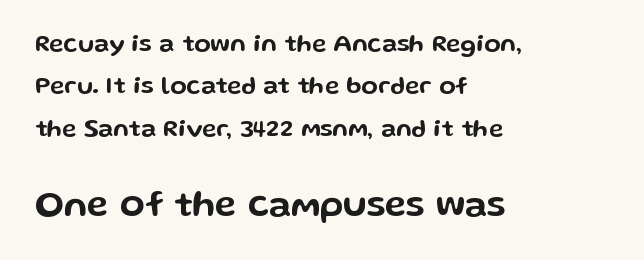
The image shows 36 px wide sans-serif type, upright; set left-aligned, line spacing 1.77x, normal letter spacing, not underlined; the second (bottom) block is 1.5x larger; low stroke contrast and a medium x-height.
